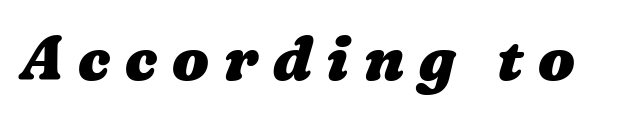
A full-strength bold gives these letters their thick strokes. Each word looks stretched out because of the extra space between its letters. Spacing verdict: proportional, widths tailored to each character. The baseline area is clear.
